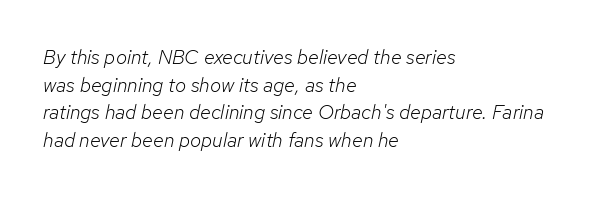
These lines are set flush left with a ragged right edge. The cut favours lightness, reaching ordinary text weight at its darkest. Glyph-to-glyph distance matches everyday printed text. The font's italic variant was chosen for this text.
